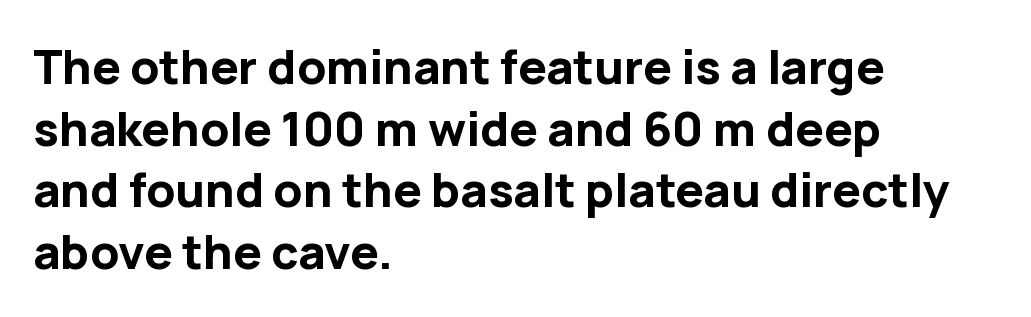
{"serif": "no", "italic": "no", "bold": "yes", "weight": "bold", "width": "normal", "stroke_contrast": "low", "x_height": "medium", "monospaced": "no", "underline": "no", "align": "left", "line_spacing": "normal", "line_spacing_ratio": 1.31, "letter_spacing": "normal", "letter_spacing_em": 0.0, "glyph_px": 47}
